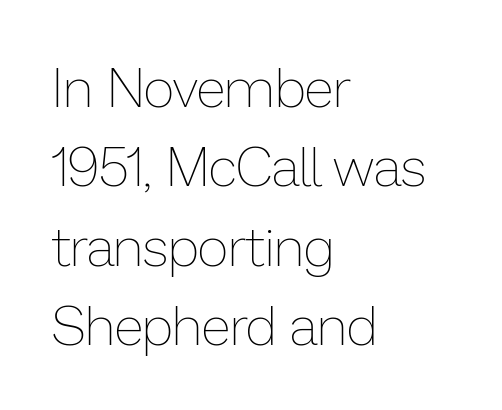
Q: Is the text bold? A: No.
Q: Is the text italic (slanted)? A: No, it is upright.
Q: Is the text underlined? A: No.
Q: How is the paragraph aligned? A: Left-aligned.
Q: Is the spacing between letters normal or unusually wide? A: Normal.
Q: Is the spacing between lines tight, normal or loose? A: Normal.
Q: Width (condensed, normal, or wide)? A: Normal.
Q: Stroke contrast? A: Low.
Q: x-height? A: Medium.
Q: Monospaced? A: No.
